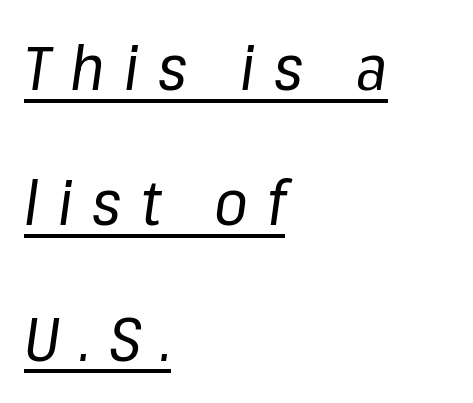
Q: Is the text bold? A: No.
Q: Is the text italic (slanted)? A: Yes, it leans right by about 8 degrees.
Q: Is the text underlined? A: Yes.
Q: How is the paragraph aligned? A: Left-aligned.
Q: Is the spacing between letters normal or unusually wide? A: Unusually wide.
Q: Is the spacing between lines tight, normal or loose? A: Loose.
Q: Width (condensed, normal, or wide)? A: Normal.
Q: Stroke contrast? A: Low.
Q: x-height? A: Medium.
Q: Monospaced? A: No.
